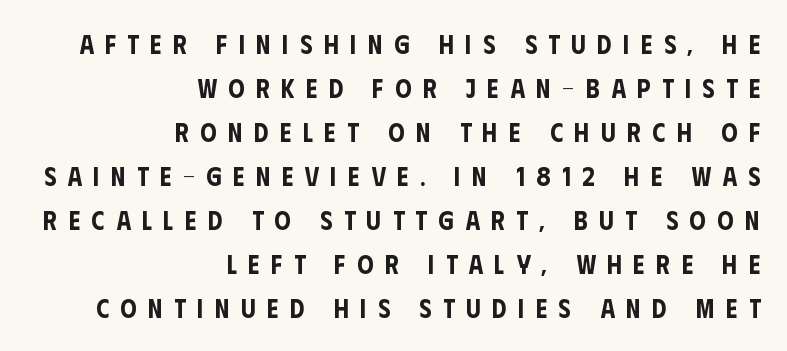
The image shows 26 px text type, upright; set right-aligned, normal line spacing (1.69x), unusually wide letter spacing (+0.44 em), not underlined.
